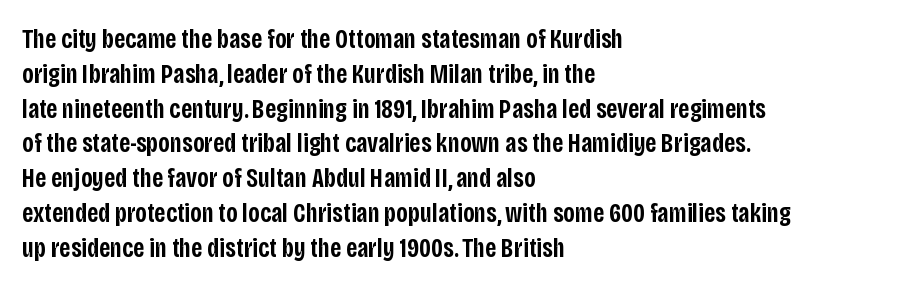
{"italic": "no", "bold": "semi", "underline": "no", "align": "left", "line_spacing": "normal", "line_spacing_ratio": 1.29, "letter_spacing": "normal", "letter_spacing_em": 0.0, "glyph_px": 27}
